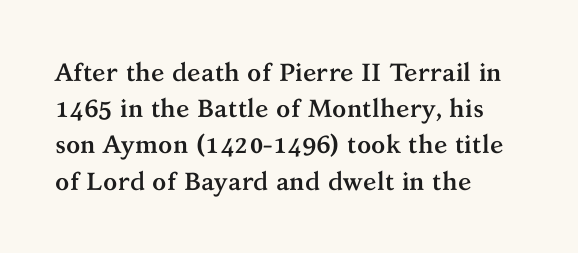
Q: Is the text bold? A: Yes.
Q: Is the text italic (slanted)? A: No, it is upright.
Q: Is the text underlined? A: No.
Q: How is the paragraph aligned? A: Left-aligned.
Q: Is the spacing between letters normal or unusually wide? A: Normal.
Q: Is the spacing between lines tight, normal or loose? A: Normal.
